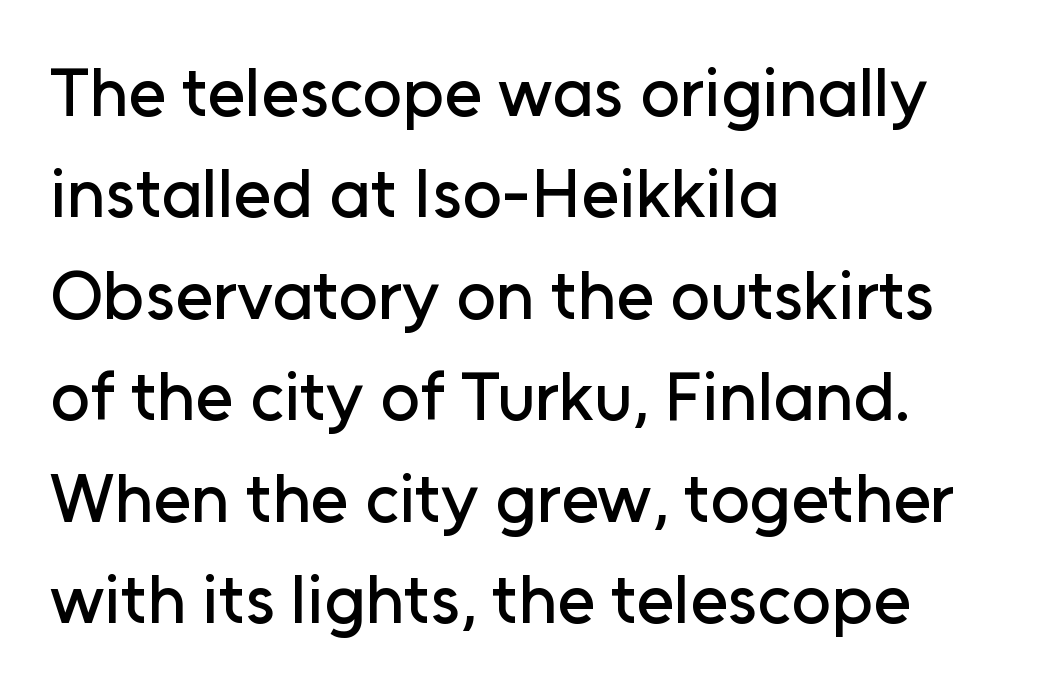
The image shows 69 px sans-serif type, upright; set left-aligned, normal line spacing (1.47x), normal letter spacing, not underlined; low stroke contrast and a medium x-height.
